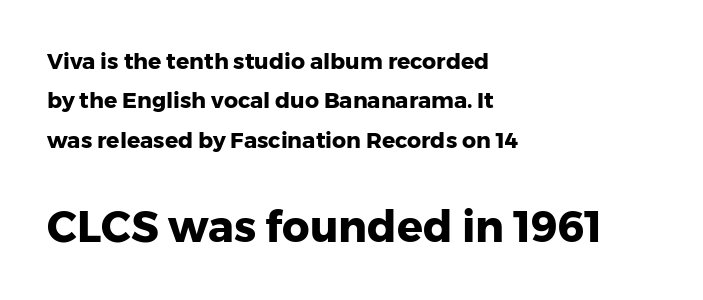
These lines are composed in type without serifs. Is this a fixed-width face? No — the glyphs have proportional, varying widths. How heavy is the stroke? Heavy — this is a bold. Top chunk: small. Bottom chunk: large. Layout note: lines flush left. Clear beneath every line of the passage.
